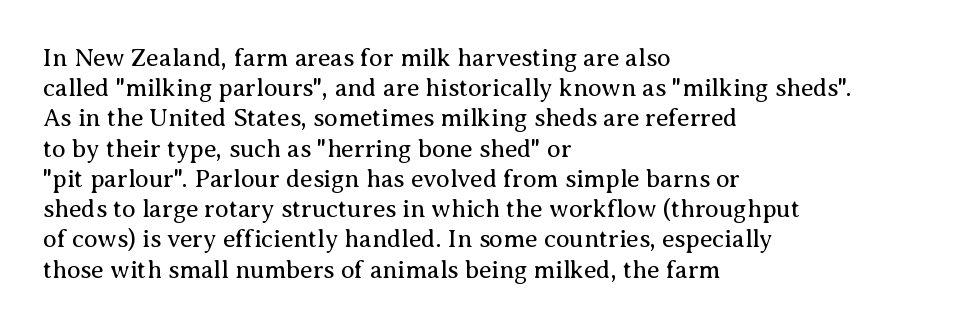
In terms of posture, this sample is upright. The rendering keeps characters at their native spacing. Caption: face not bold, strokes unweighted. The string is rendered with underlining switched off. Horizontal alignment here is leftward, the default for most running prose.
